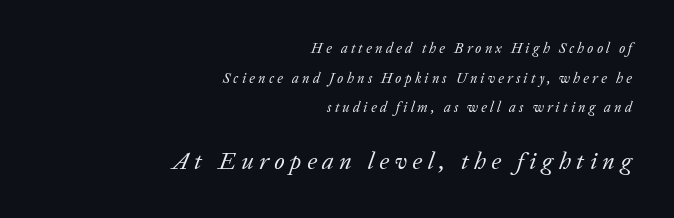
{"italic": "yes", "lean": "right", "slant_degrees": 20, "bold": "no", "underline": "no", "align": "right", "line_spacing": "loose", "line_spacing_ratio": 2.12, "letter_spacing": "wide", "letter_spacing_em": 0.23, "larger_block": "second", "size_ratio": 1.71, "glyph_px": 24}
